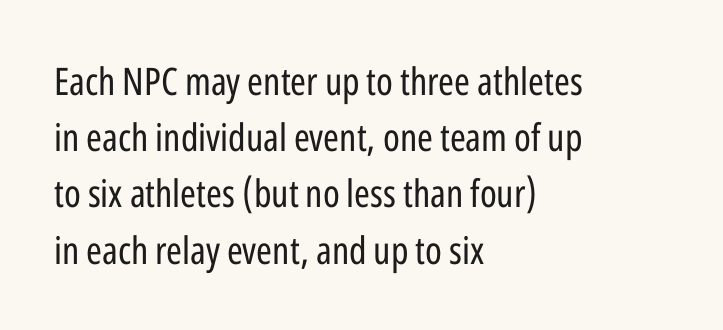
You could not count columns in this text — the font is proportionally spaced. Tracking value appears to be zero — textbook default spacing. Style check: upright. No heavy texture on the line: the type isn't bold. Summary of vertical rhythm: regular, with standard interline spacing. Anything drawn beneath the words? Only blank space.
